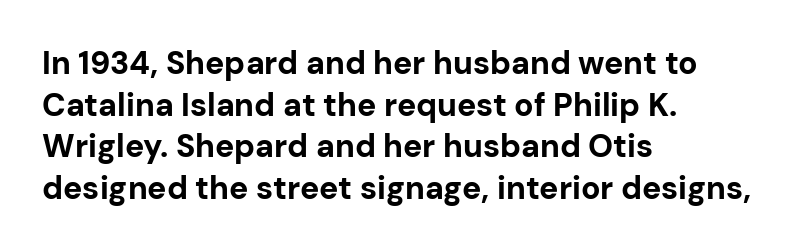
The image shows 32 px bold sans-serif type, upright; set left-aligned, normal line spacing (1.3x), normal letter spacing, not underlined; low stroke contrast and a medium x-height.
